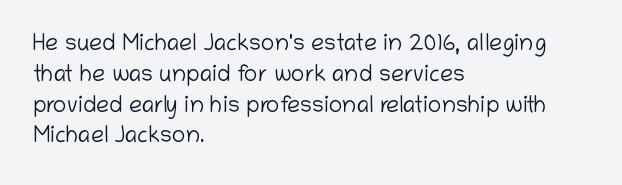
Descenders are the only things crossing below the line. The font sits on the lighter half of the weight spectrum, regular included. Does the copy run flush right? No — it runs flush left. Vertically, the passage feels balanced, rows spaced as you'd expect.
